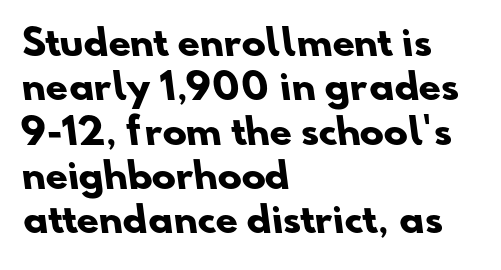
The image shows 36 px heavy sans-serif type; set left-aligned, line spacing 1.23x, normal letter spacing, not underlined; low stroke contrast and a small x-height.
